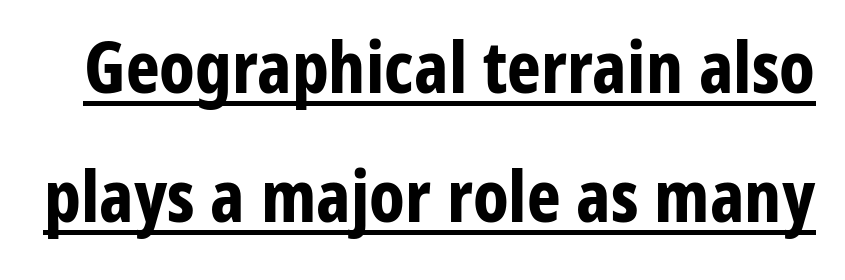
If you drew a line through each stem, it would be perfectly vertical. The passage shown has conventional tracking throughout. You can see a thin bar hugging the bottom of the glyphs. The rendering uses natural spacing where letterforms have individual widths. The rendering shows plain stroke endings on the letterforms — a sans-serif design. The strokes are fattened all the way to bold.
